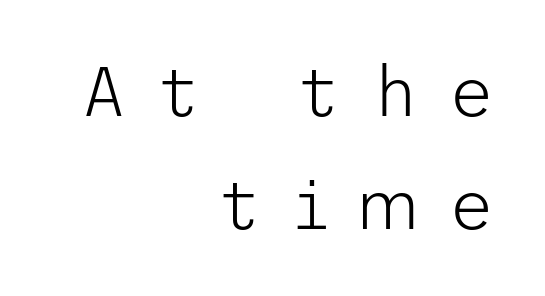
The image shows 70 px light sans-serif type, upright; set right-aligned, normal line spacing (1.61x), unusually wide letter spacing (+0.43 em), not underlined; low stroke contrast and a medium x-height.
